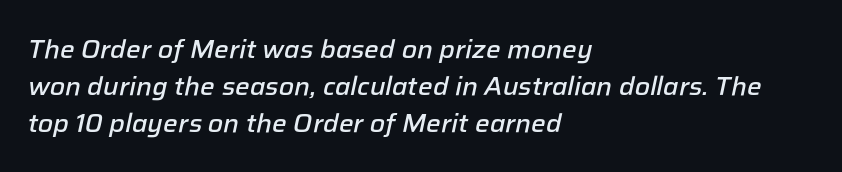
Caption: multi-line text, flush left, ragged right. In terms of leading, this rendering sits right in the middle. Between one letter and the next there's only the usual sliver of space. The foot of each line stays bare and open. Notice the strokes are somewhat thickened but not fully heavy: this is a semibold.
